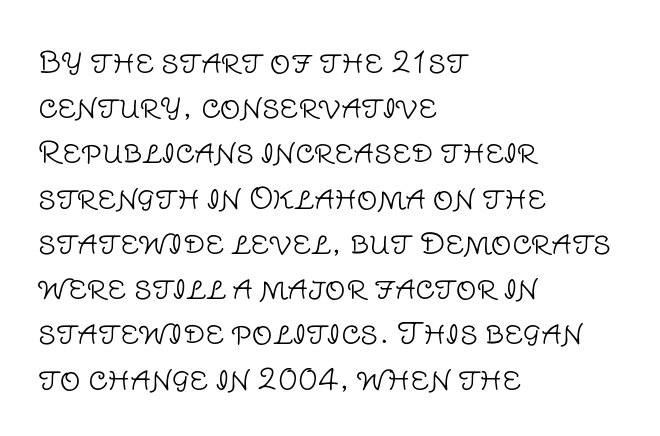
{"serif": "no", "bold": "no", "weight": "light", "width": "normal", "stroke_contrast": "low", "x_height": "large", "monospaced": "no", "underline": "no", "align": "left", "line_spacing": "normal", "line_spacing_ratio": 1.56, "letter_spacing": "normal", "letter_spacing_em": 0.0, "glyph_px": 29}
